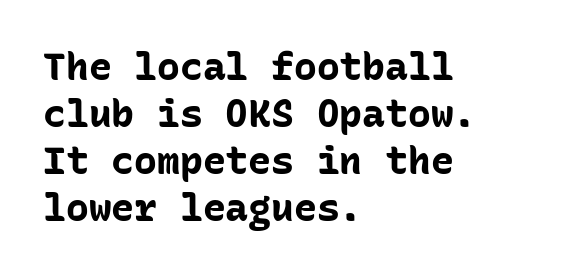
The image shows 38 px bold sans-serif type, upright, monospaced; set left-aligned, line spacing 1.24x, normal letter spacing, not underlined; low stroke contrast and a medium x-height.
